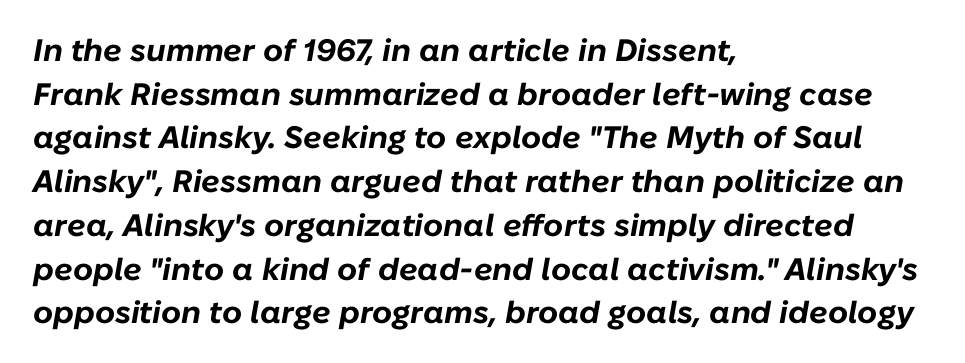
Q: Is the text bold? A: Yes.
Q: Is the text italic (slanted)? A: Yes, it leans right by about 10 degrees.
Q: Is the text underlined? A: No.
Q: How is the paragraph aligned? A: Left-aligned.
Q: Is the spacing between letters normal or unusually wide? A: Normal.
Q: Is the spacing between lines tight, normal or loose? A: Normal.
Q: Width (condensed, normal, or wide)? A: Normal.
Q: Stroke contrast? A: Low.
Q: x-height? A: Medium.
Q: Monospaced? A: No.
